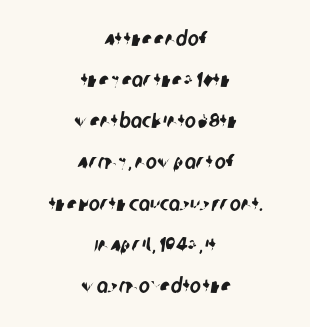
Loosely led — the rows are spread out. These lines are centered, leaving both edges ragged. The zone under the glyphs is completely vacant. You could call the tracking neutral — neither tight nor loose.
